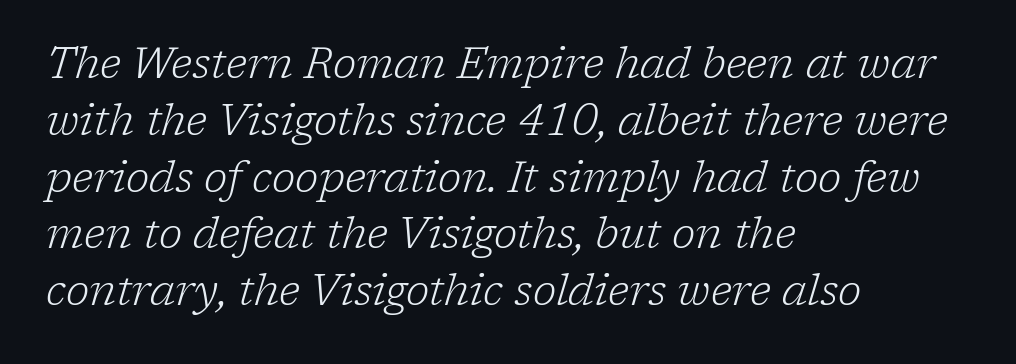
Q: Is the text bold? A: No.
Q: Is the text italic (slanted)? A: Yes, it leans right by about 17 degrees.
Q: Is the typeface a serif or a sans-serif typeface? A: Serif.
Q: Is the text underlined? A: No.
Q: How is the paragraph aligned? A: Left-aligned.
Q: Is the spacing between letters normal or unusually wide? A: Normal.
Q: Is the spacing between lines tight, normal or loose? A: Normal.
Q: Width (condensed, normal, or wide)? A: Normal.
Q: Stroke contrast? A: Low.
Q: x-height? A: Medium.
Q: Monospaced? A: No.
